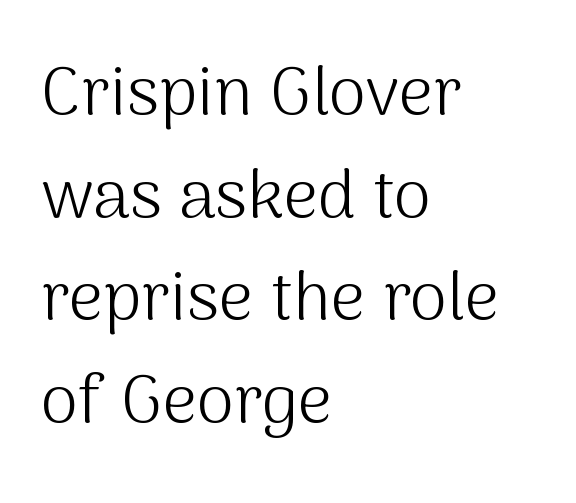
Q: Is the text bold? A: No.
Q: Is the text italic (slanted)? A: No, it is upright.
Q: Is the typeface a serif or a sans-serif typeface? A: Sans-serif.
Q: Is the text underlined? A: No.
Q: How is the paragraph aligned? A: Left-aligned.
Q: Is the spacing between letters normal or unusually wide? A: Normal.
Q: Is the spacing between lines tight, normal or loose? A: Normal.
Q: Width (condensed, normal, or wide)? A: Normal.
Q: Stroke contrast? A: Medium.
Q: x-height? A: Medium.
Q: Monospaced? A: No.
